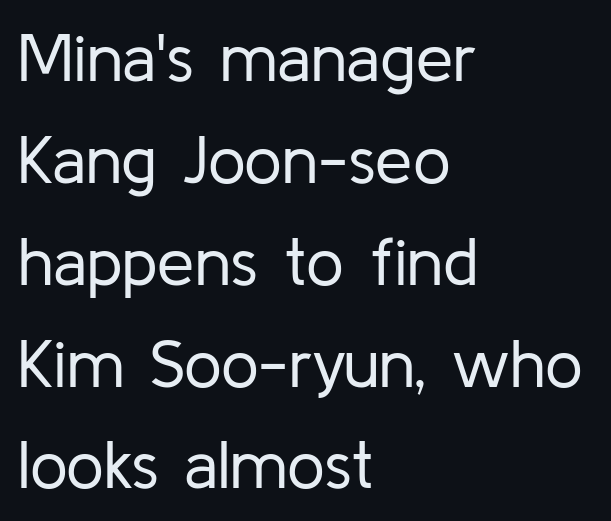
The image shows 67 px regular-weight sans-serif type, upright; set left-aligned, normal line spacing (1.52x), normal letter spacing, not underlined; low stroke contrast and a medium x-height.
